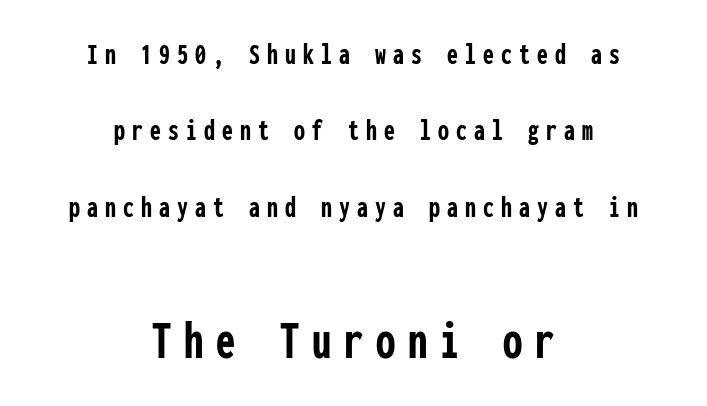
{"serif": "no", "italic": "no", "bold": "yes", "weight": "semibold", "width": "condensed", "stroke_contrast": "low", "x_height": "medium", "monospaced": "yes", "underline": "no", "align": "center", "line_spacing": "loose", "line_spacing_ratio": 2.46, "letter_spacing": "wide", "letter_spacing_em": 0.23, "larger_block": "second", "size_ratio": 1.77, "glyph_px": 55}
